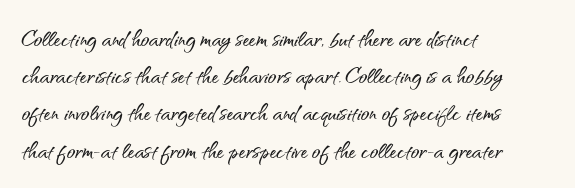
The font family rendered here belongs to the sans-serif group. A typesetter would call this leading conventional body-copy spacing. This rendering uses left alignment, leaving the right contour irregular. The line texture is even and compact thanks to regular tracking.
